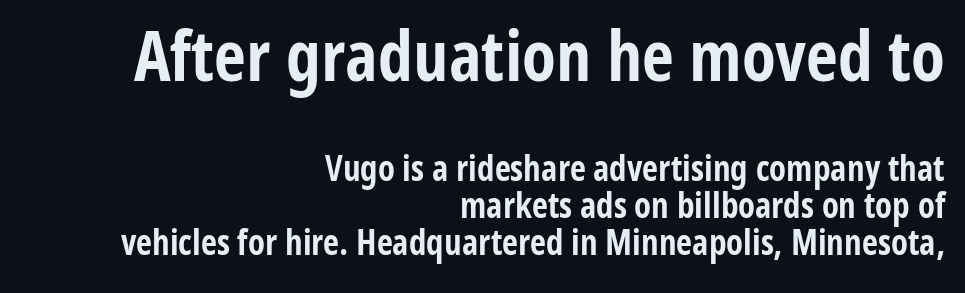
Here the glyphs are tracked normally, forming tight word shapes. The specimen omits any rule beneath the text block's lines. Characters remain perfectly vertical along every line. This is heavy type, rendered in bold.
